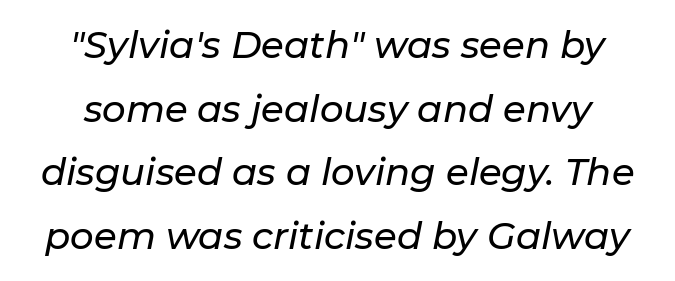
The image shows 37 px text type, italic (leaning right); set centered, line spacing 1.72x, normal letter spacing, not underlined; low stroke contrast and a medium x-height.
